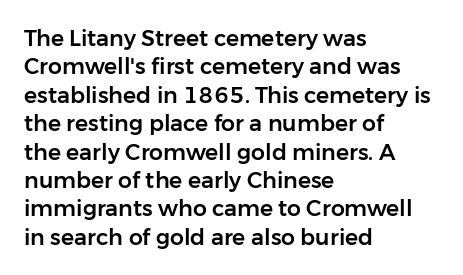
The image shows 22 px text type, upright; set left-aligned, normal line spacing (1.29x), normal letter spacing, not underlined.
